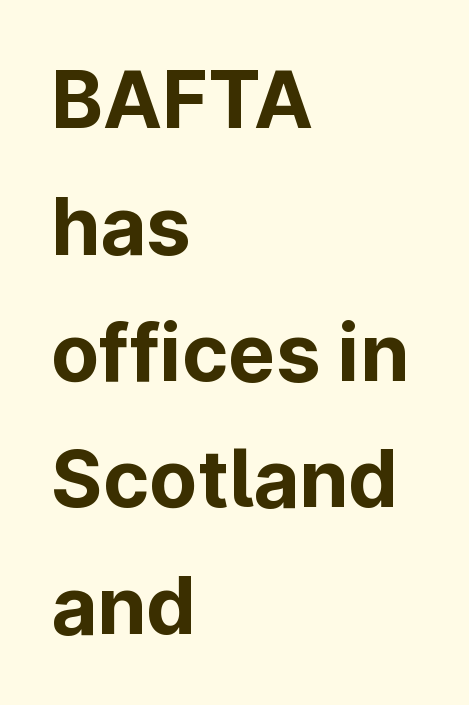
Q: Is the text bold? A: Yes.
Q: Is the text italic (slanted)? A: No, it is upright.
Q: Is the typeface a serif or a sans-serif typeface? A: Sans-serif.
Q: Is the text underlined? A: No.
Q: How is the paragraph aligned? A: Left-aligned.
Q: Is the spacing between letters normal or unusually wide? A: Normal.
Q: Is the spacing between lines tight, normal or loose? A: Normal.
Q: Width (condensed, normal, or wide)? A: Normal.
Q: Stroke contrast? A: Low.
Q: x-height? A: Medium.
Q: Monospaced? A: No.
